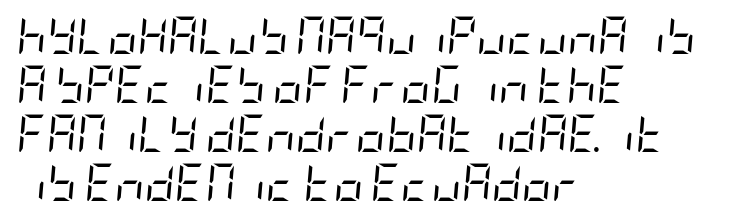
Q: Is the text bold? A: No.
Q: Is the text italic (slanted)? A: Yes, it leans right by about 5 degrees.
Q: Is the text underlined? A: No.
Q: How is the paragraph aligned? A: Left-aligned.
Q: Is the spacing between letters normal or unusually wide? A: Normal.
Q: Is the spacing between lines tight, normal or loose? A: Normal.
Q: Width (condensed, normal, or wide)? A: Condensed.
Q: Stroke contrast? A: Low.
Q: x-height? A: Large.
